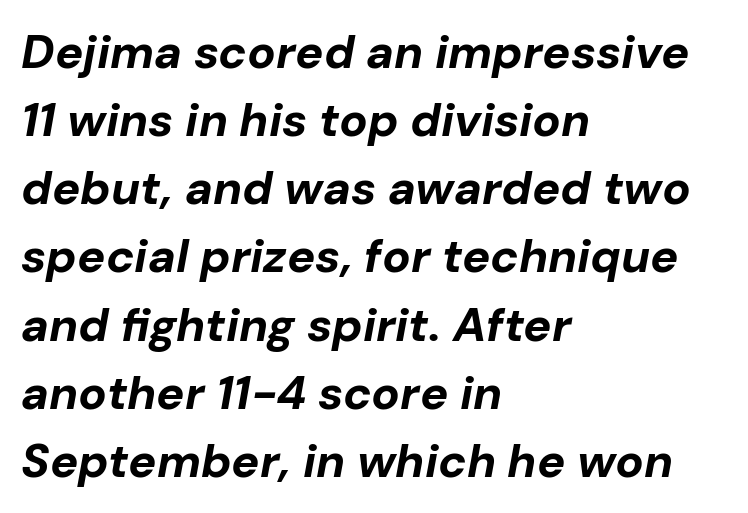
Q: Is the text bold? A: Yes.
Q: Is the text italic (slanted)? A: Yes, it leans right by about 10 degrees.
Q: Is the text underlined? A: No.
Q: How is the paragraph aligned? A: Left-aligned.
Q: Is the spacing between letters normal or unusually wide? A: Normal.
Q: Is the spacing between lines tight, normal or loose? A: Normal.
Q: Width (condensed, normal, or wide)? A: Normal.
Q: Stroke contrast? A: Low.
Q: x-height? A: Medium.
Q: Monospaced? A: No.
